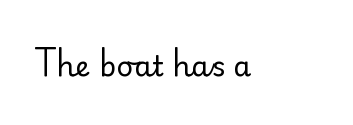
{"serif": "no", "italic": "no", "bold": "no", "weight": "regular", "width": "normal", "stroke_contrast": "low", "x_height": "small", "monospaced": "no", "underline": "no", "letter_spacing": "normal", "letter_spacing_em": 0.0, "glyph_px": 29}
